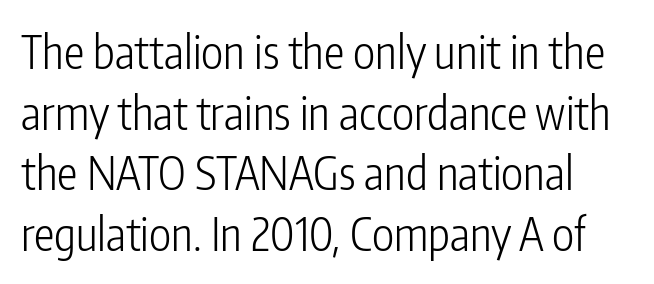
The image shows 46 px light, condensed sans-serif type, upright; set normal line spacing (1.32x), normal letter spacing, not underlined; low stroke contrast and a medium x-height.
